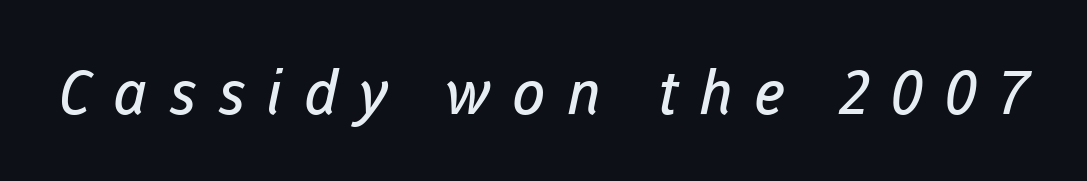
The image shows 61 px regular-weight sans-serif type; set unusually wide letter spacing (+0.35 em), not underlined; low stroke contrast and a medium x-height.
